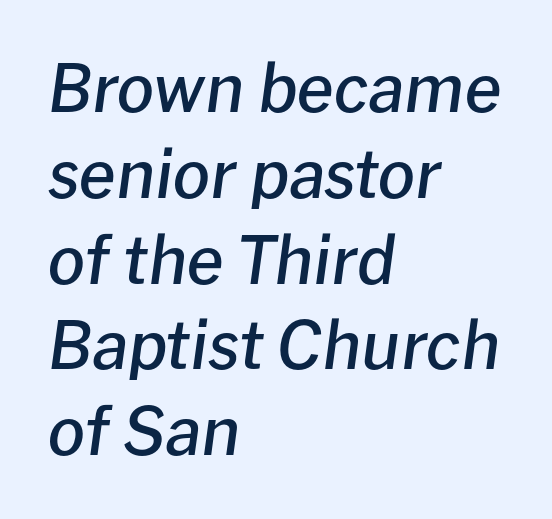
The image shows 66 px semibold type, italic (leaning right); set left-aligned, normal line spacing (1.3x), normal letter spacing, not underlined; low stroke contrast and a medium x-height.
